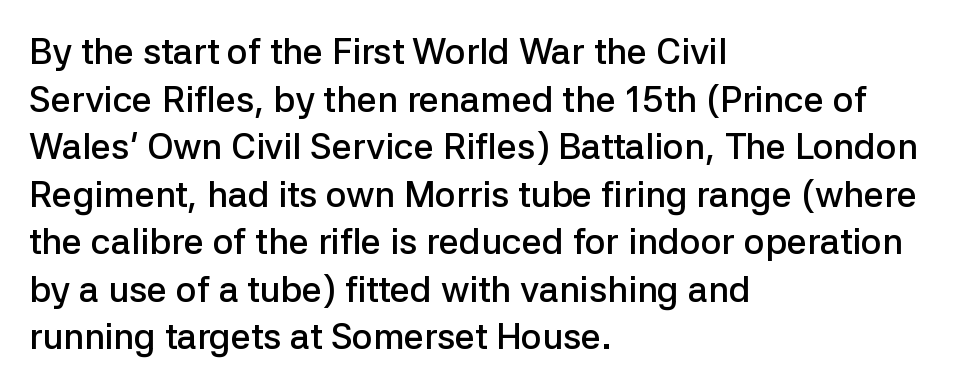
The lettering holds an erect, upright posture throughout. What stands out about the letter spacing? Nothing — it is the standard amount. The glyphs have the mass of a demibold cut, below bold. Varying glyph widths throughout — classic text-font behaviour. Honestly, there is no underline to notice here at all. If you drew a ruler down the left edge, every line would touch it.
